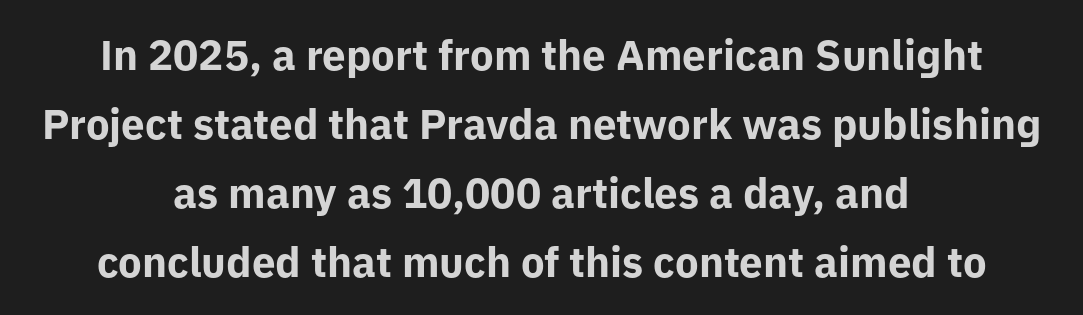
Italic? Not at all — the glyphs are vertical. Looks like regular typesetting: each glyph gets only the width it needs. This sample keeps an unexceptional amount of space between lines. Look at the bottom of the vertical strokes: they stop flat, with no serifs. The text block is weighted toward neither margin, spreading evenly from the middle. Bold? Absolutely — the strokes are thick and heavy.
